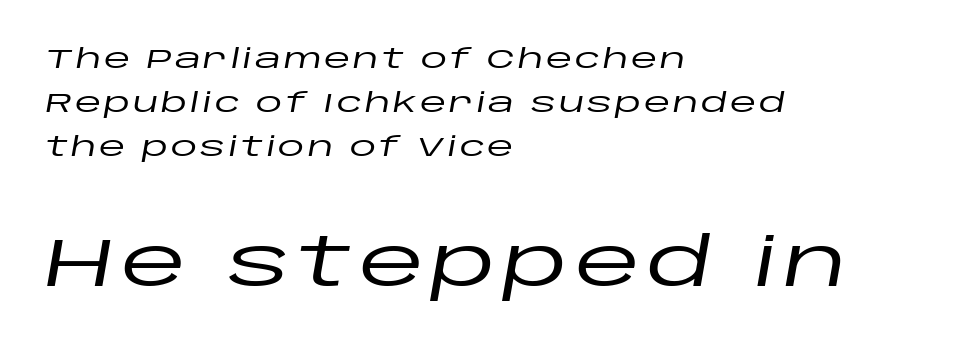
Q: Is the text italic (slanted)? A: Yes, it leans right by about 10 degrees.
Q: Is the text underlined? A: No.
Q: How is the paragraph aligned? A: Left-aligned.
Q: Is the spacing between lines tight, normal or loose? A: Normal.
Q: Which block of text is set in a larger size, the first (top) or the second (bottom)? A: The second (bottom) one.
Q: Width (condensed, normal, or wide)? A: Wide.
Q: Stroke contrast? A: Low.
Q: x-height? A: Large.
Q: Monospaced? A: No.
